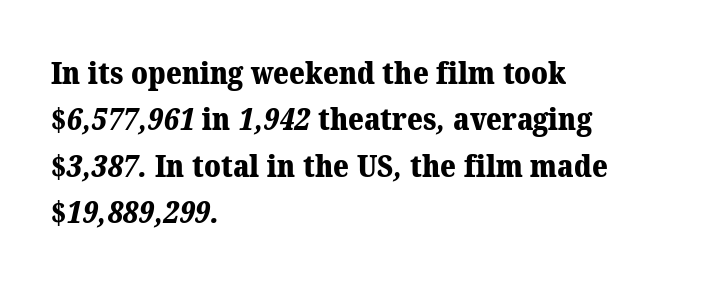
Q: Is the text bold? A: Yes.
Q: Is the typeface a serif or a sans-serif typeface? A: Serif.
Q: Is the text underlined? A: No.
Q: How is the paragraph aligned? A: Left-aligned.
Q: Is the spacing between letters normal or unusually wide? A: Normal.
Q: Is the spacing between lines tight, normal or loose? A: Normal.
Q: Width (condensed, normal, or wide)? A: Normal.
Q: Stroke contrast? A: Medium.
Q: x-height? A: Medium.
Q: Monospaced? A: No.
